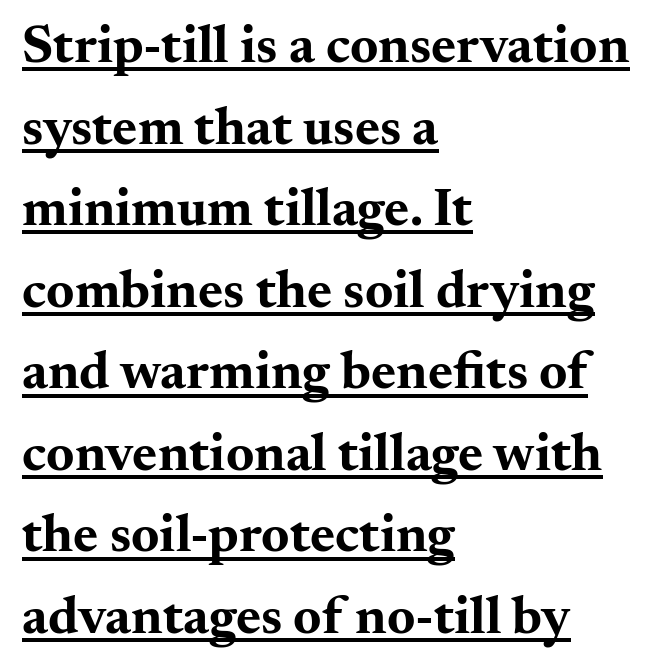
Successive baselines arrive at the customary interval. Note: serifs present on the glyphs. Every row of glyphs begins at an identical x-position on the left. The letters advance in unequal steps, a hallmark of proportional type. Observe the ordinary spacing: letters are neighbours, not strangers.
